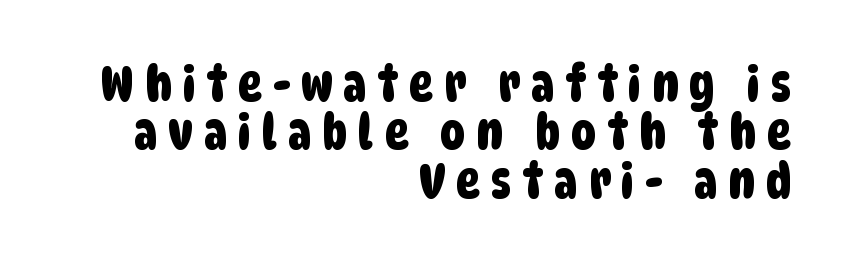
The image shows 50 px condensed sans-serif type; set right-aligned, tight line spacing (0.97x), unusually wide letter spacing (+0.22 em), not underlined; low stroke contrast and a large x-height.
